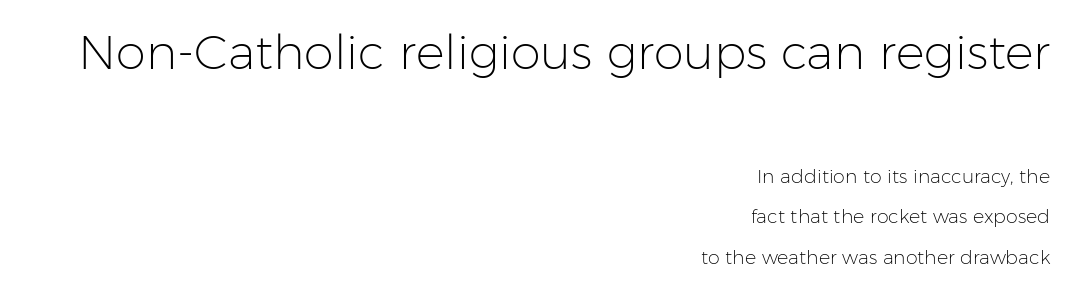
{"serif": "no", "italic": "no", "bold": "no", "weight": "light", "width": "normal", "stroke_contrast": "low", "x_height": "medium", "monospaced": "no", "underline": "no", "align": "right", "line_spacing": "loose", "line_spacing_ratio": 2.15, "letter_spacing": "normal", "letter_spacing_em": 0.0, "larger_block": "first", "size_ratio": 2.53, "glyph_px": 48}
